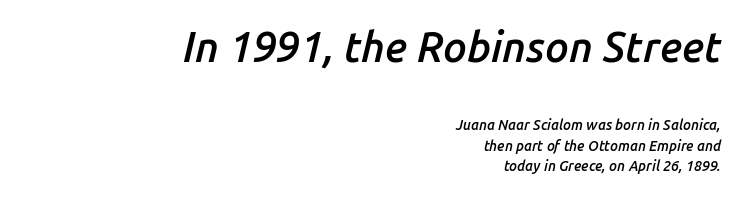
The image shows 42 px semibold type, italic (leaning right); set right-aligned, normal line spacing (1.45x), normal letter spacing, not underlined; the first (top) block is 3.0x larger; low stroke contrast and a medium x-height.
